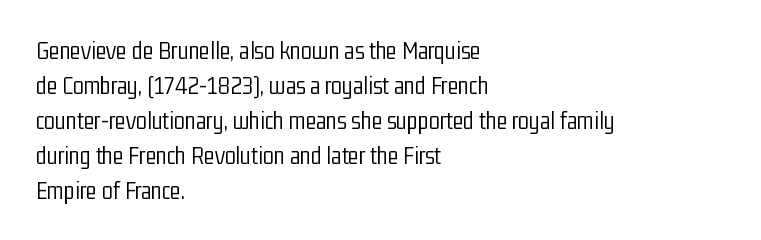
The image shows 25 px text type, upright; set left-aligned, normal line spacing (1.4x), normal letter spacing, not underlined.
